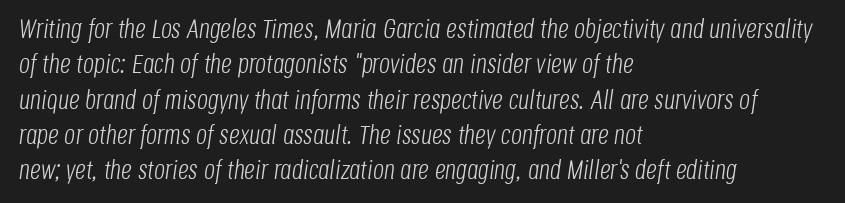
The image shows 27 px text type, italic (leaning right); set left-aligned, normal line spacing (1.31x), normal letter spacing, not underlined.
